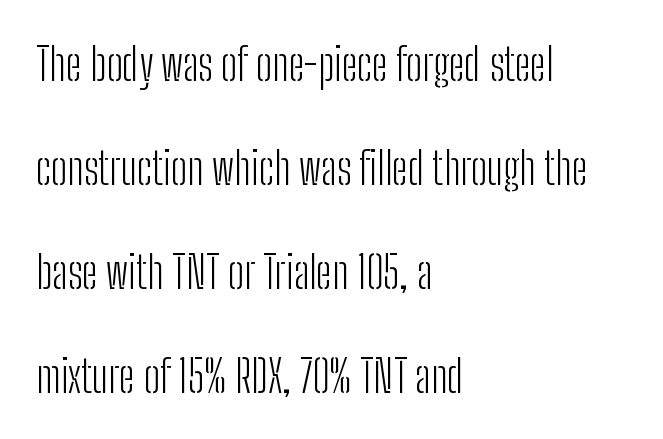
Q: Is the text bold? A: No.
Q: Is the text italic (slanted)? A: No, it is upright.
Q: Is the typeface a serif or a sans-serif typeface? A: Sans-serif.
Q: Is the text underlined? A: No.
Q: How is the paragraph aligned? A: Left-aligned.
Q: Is the spacing between letters normal or unusually wide? A: Normal.
Q: Is the spacing between lines tight, normal or loose? A: Loose.
Q: Width (condensed, normal, or wide)? A: Condensed.
Q: Stroke contrast? A: Low.
Q: x-height? A: Medium.
Q: Monospaced? A: No.
